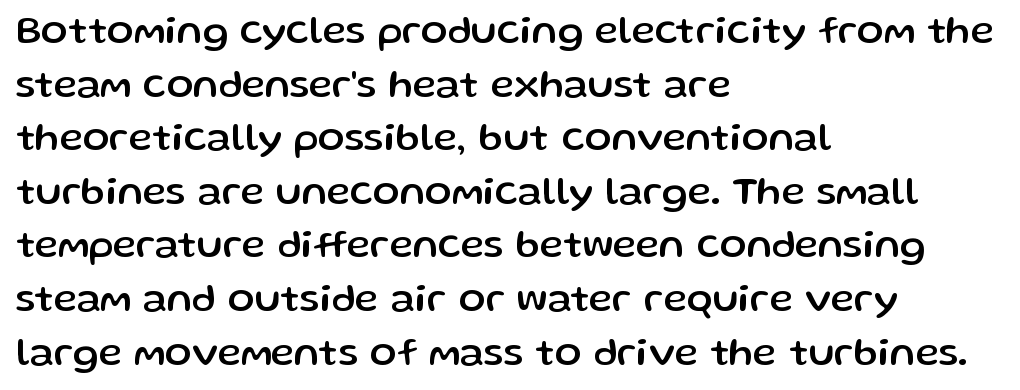
Q: Is the text italic (slanted)? A: No, it is upright.
Q: Is the typeface a serif or a sans-serif typeface? A: Sans-serif.
Q: Is the text underlined? A: No.
Q: How is the paragraph aligned? A: Left-aligned.
Q: Is the spacing between letters normal or unusually wide? A: Normal.
Q: Is the spacing between lines tight, normal or loose? A: Normal.
Q: Width (condensed, normal, or wide)? A: Normal.
Q: Stroke contrast? A: Low.
Q: x-height? A: Medium.
Q: Monospaced? A: No.
